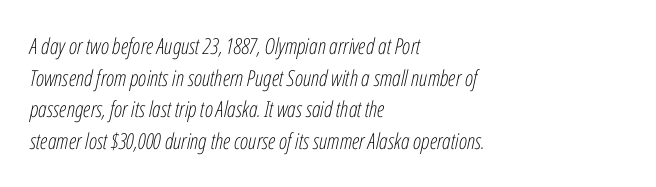
Nothing unusual about the tracking: characters are spaced as the font intends. Designer's note — italics engaged. The typesetter chose a ragged-right arrangement here. Stroke thickness stays within the range of a standard reading face or lighter. The rendering uses a moderate line-height, typical for paragraphs.
